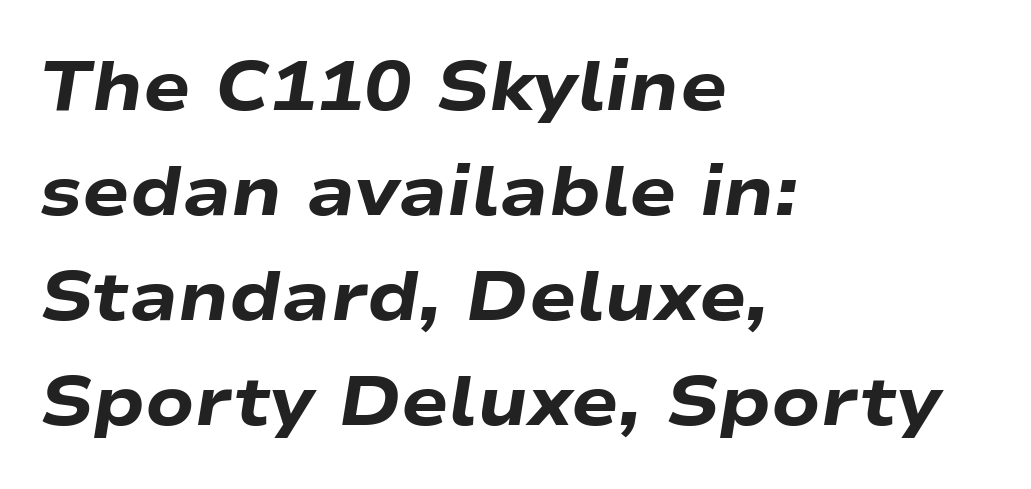
The image shows 70 px heavy, wide type, italic (leaning right); set left-aligned, normal line spacing (1.5x), normal letter spacing, not underlined; low stroke contrast and a medium x-height.
